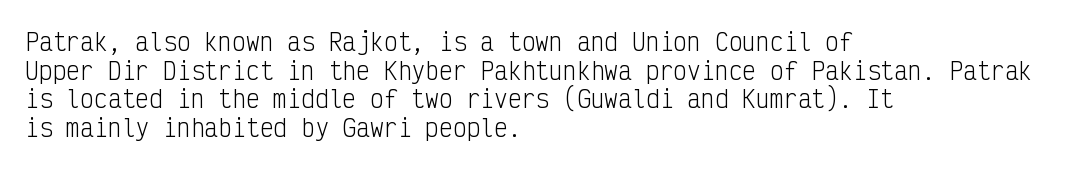
The lines sit at an ordinary, default distance from one another. The text block is weighted toward the left margin, trailing off unevenly rightward. Tracking value appears to be zero — textbook default spacing. Has an underline been added? It has not. Stroke mass is kept to a normal reading level or below.
